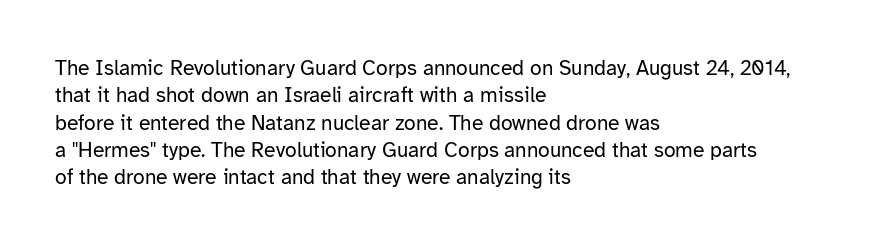
The image shows 21 px text type, upright; set left-aligned, normal line spacing (1.3x), normal letter spacing, not underlined.
